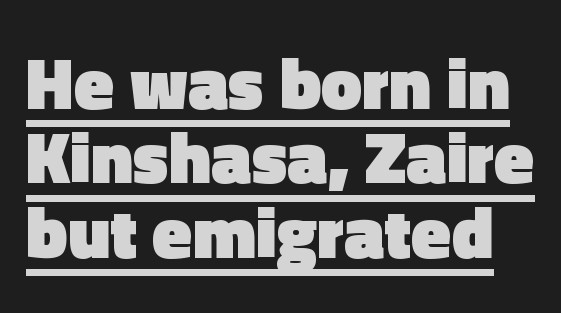
Reading down the column, the eye jumps only a short way to each next line. The face used here is rendered with its standard letterfit. The words here are underlined. The font's upright variant was chosen for this text. I'd call this a sans setting — the letters go barefoot. Proportional: the letters do not fall into vertical columns.
